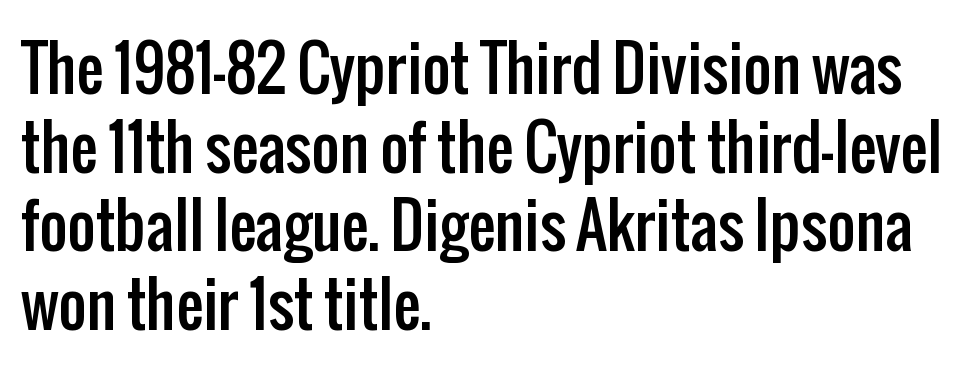
The image shows 61 px condensed sans-serif type, upright; set left-aligned, normal line spacing (1.29x), normal letter spacing, not underlined; low stroke contrast and a medium x-height.
